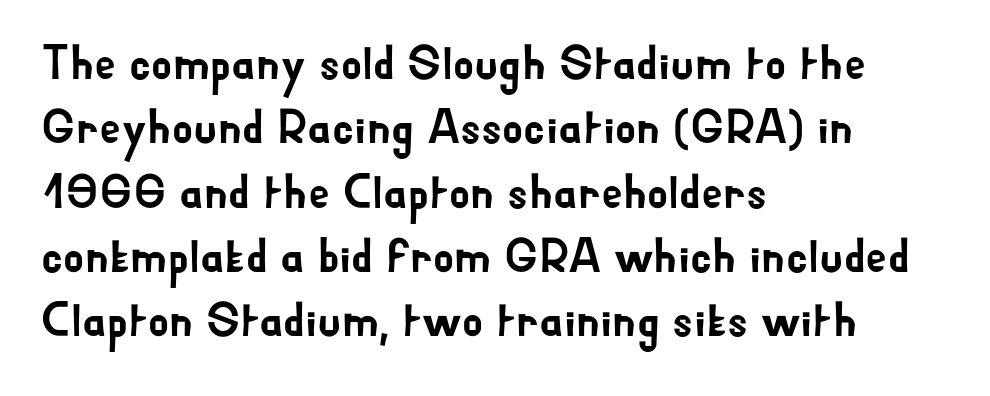
The image shows 48 px sans-serif type, upright; set left-aligned, normal line spacing (1.34x), normal letter spacing, not underlined; low stroke contrast and a small x-height.
